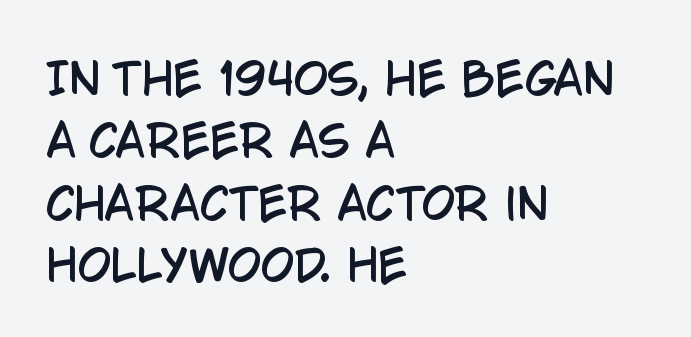
Is the letter spacing exaggerated? No — it looks like the ordinary default. Serif or sans? Sans — the stroke terminals are bare. Do the characters align in a grid? No, the font is proportional. Nobody drew a line under any word here. Casual observation: everything's shoved over to the left. Notice how descenders clear the ascenders below comfortably — that's standard leading.
